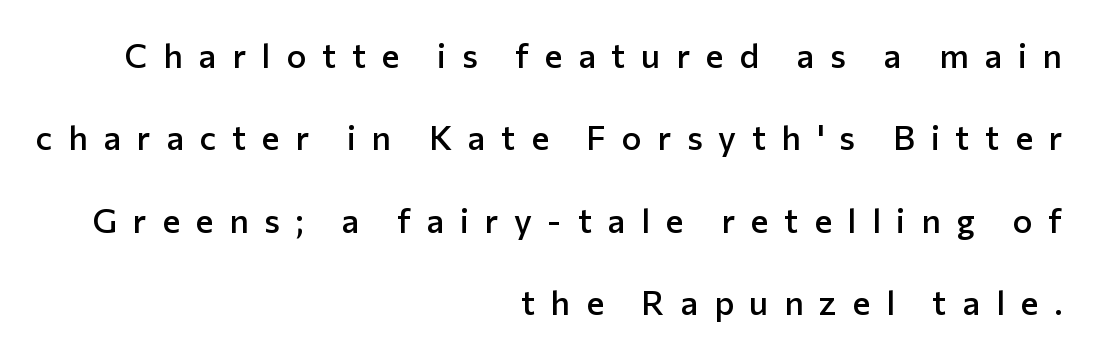
{"serif": "no", "italic": "no", "bold": "semi", "weight": "semibold", "width": "normal", "stroke_contrast": "low", "x_height": "medium", "monospaced": "no", "underline": "no", "align": "right", "line_spacing": "loose", "line_spacing_ratio": 2.42, "letter_spacing": "wide", "letter_spacing_em": 0.46, "glyph_px": 34}
